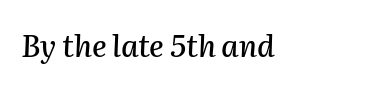
Q: Is the text italic (slanted)? A: Yes, it leans right by about 2 degrees.
Q: Is the text underlined? A: No.
Q: How is the paragraph aligned? A: Left-aligned.
Q: Is the spacing between letters normal or unusually wide? A: Normal.
Q: Width (condensed, normal, or wide)? A: Normal.
Q: Stroke contrast? A: Medium.
Q: x-height? A: Medium.
Q: Monospaced? A: No.
